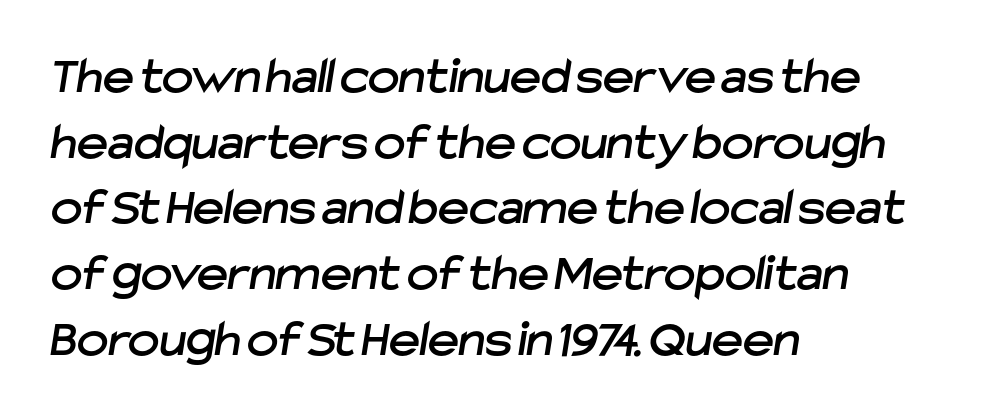
The image shows 53 px sans-serif type; set left-aligned, line spacing 1.24x, normal letter spacing, not underlined; low stroke contrast and a medium x-height.
